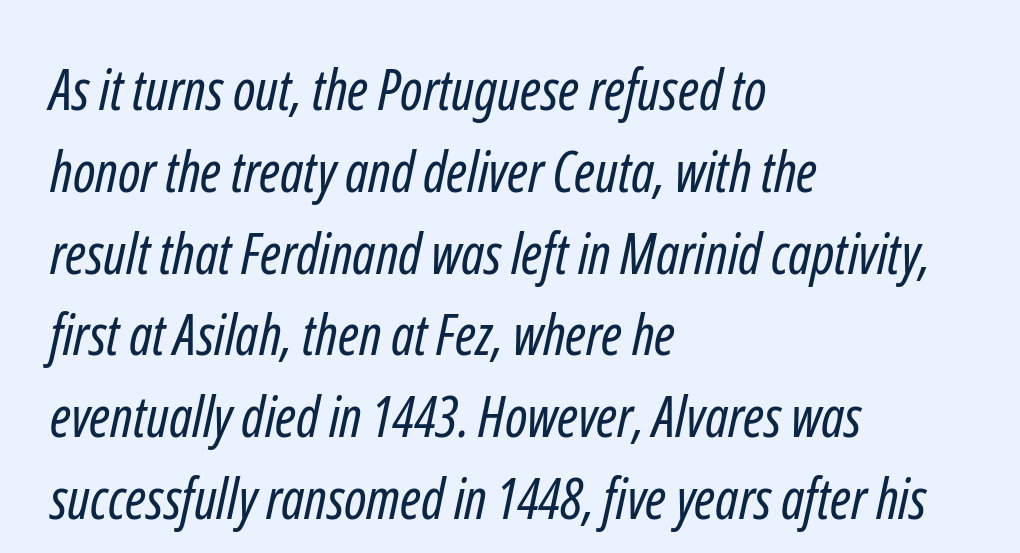
The image shows 56 px regular-weight, condensed sans-serif type; set left-aligned, normal line spacing (1.46x), normal letter spacing, not underlined; low stroke contrast and a medium x-height.
